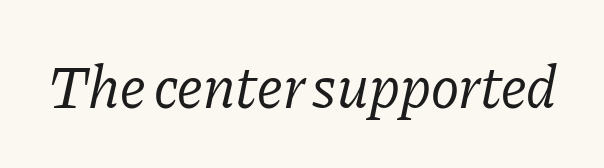
The image shows 60 px regular-weight serif type, italic (leaning right); set normal letter spacing, not underlined; low stroke contrast and a medium x-height.
